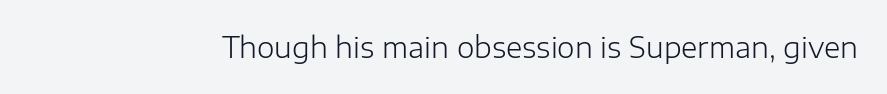
Q: Is the text bold? A: No.
Q: Is the text italic (slanted)? A: No, it is upright.
Q: Is the typeface a serif or a sans-serif typeface? A: Sans-serif.
Q: Is the text underlined? A: No.
Q: Is the spacing between letters normal or unusually wide? A: Normal.
Q: Width (condensed, normal, or wide)? A: Normal.
Q: Stroke contrast? A: Low.
Q: x-height? A: Medium.
Q: Monospaced? A: No.
